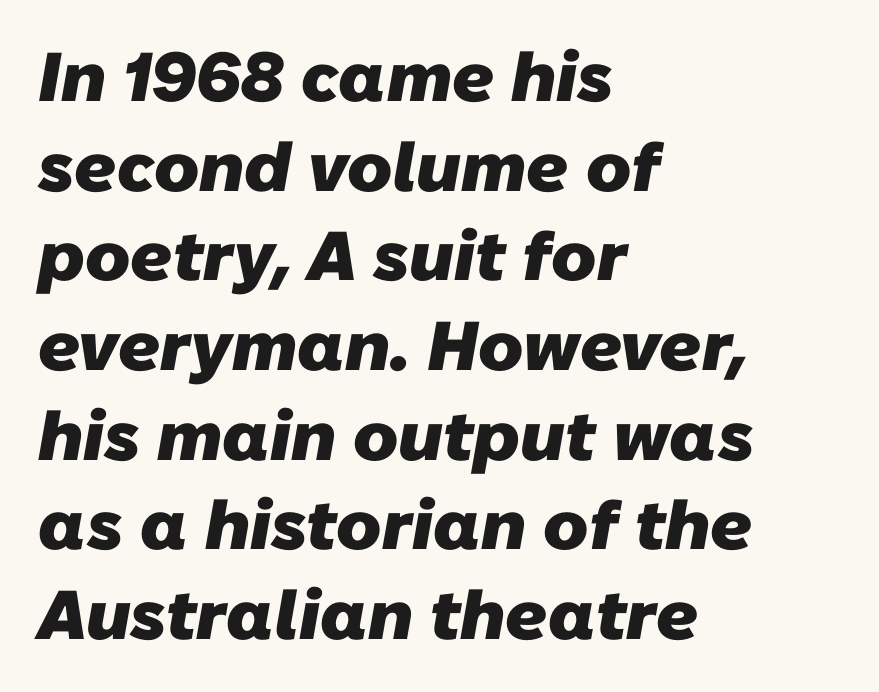
Q: Is the text bold? A: Yes.
Q: Is the typeface a serif or a sans-serif typeface? A: Sans-serif.
Q: Is the text underlined? A: No.
Q: How is the paragraph aligned? A: Left-aligned.
Q: Is the spacing between letters normal or unusually wide? A: Normal.
Q: Is the spacing between lines tight, normal or loose? A: Normal.
Q: Width (condensed, normal, or wide)? A: Normal.
Q: Stroke contrast? A: Low.
Q: x-height? A: Medium.
Q: Monospaced? A: No.
